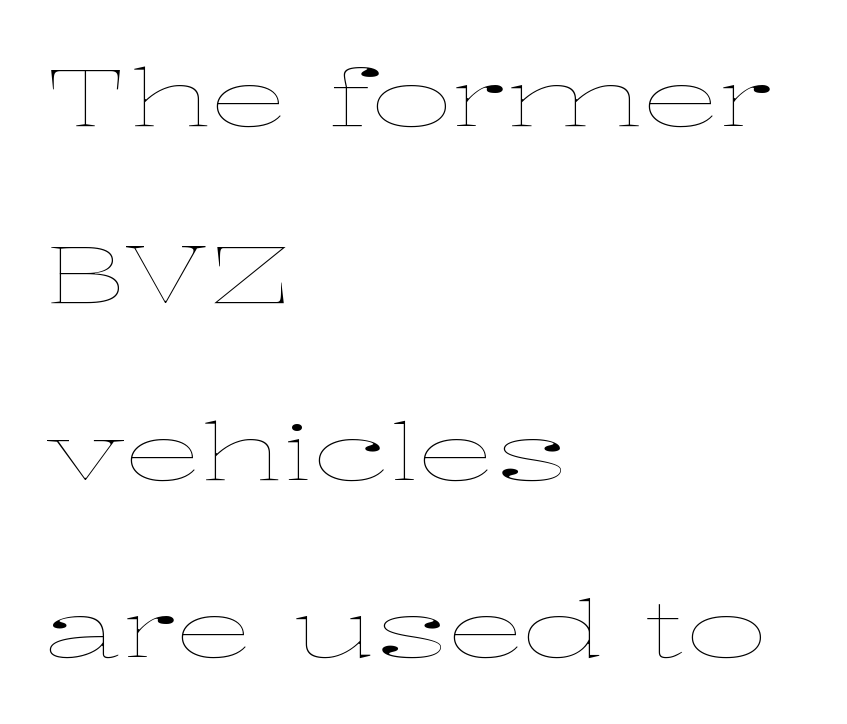
{"italic": "no", "bold": "no", "weight": "thin", "width": "wide", "stroke_contrast": "low", "x_height": "medium", "monospaced": "no", "underline": "no", "align": "left", "line_spacing": "loose", "line_spacing_ratio": 2.24, "letter_spacing": "normal", "letter_spacing_em": 0.0, "glyph_px": 79}
